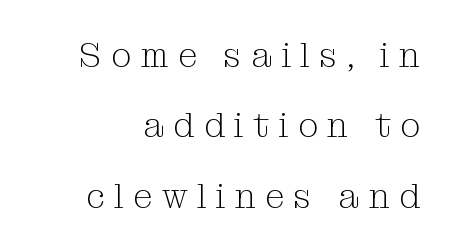
{"serif": "yes", "italic": "no", "bold": "no", "weight": "light", "width": "normal", "stroke_contrast": "medium", "x_height": "medium", "monospaced": "no", "underline": "no", "line_spacing": "loose", "line_spacing_ratio": 2.01, "letter_spacing": "wide", "letter_spacing_em": 0.27, "glyph_px": 35}
